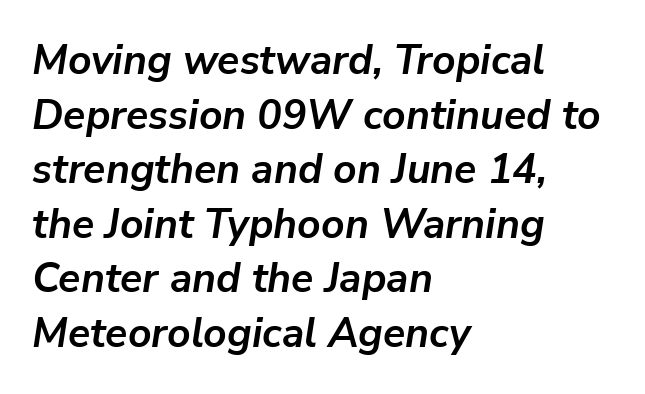
Caption: multi-line text, flush left, ragged right. The axis of the letterforms is tilted away from vertical. Thick stems and heavy bowls — unmistakably bold. Character widths vary here, with narrow letters taking less room than wide ones.
